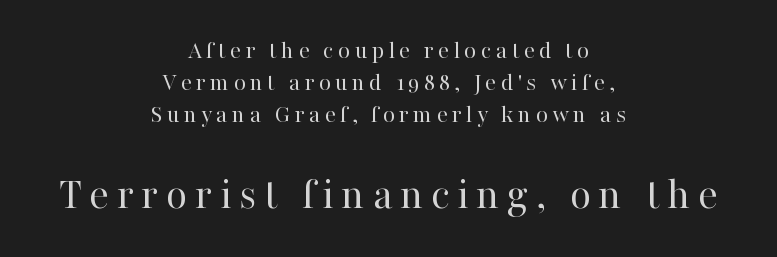
Q: Is the text bold? A: No.
Q: Is the text italic (slanted)? A: No, it is upright.
Q: Is the typeface a serif or a sans-serif typeface? A: Serif.
Q: Is the text underlined? A: No.
Q: How is the paragraph aligned? A: Centered.
Q: Which block of text is set in a larger size, the first (top) or the second (bottom)? A: The second (bottom) one.
Q: Width (condensed, normal, or wide)? A: Normal.
Q: Stroke contrast? A: High.
Q: x-height? A: Medium.
Q: Monospaced? A: No.
